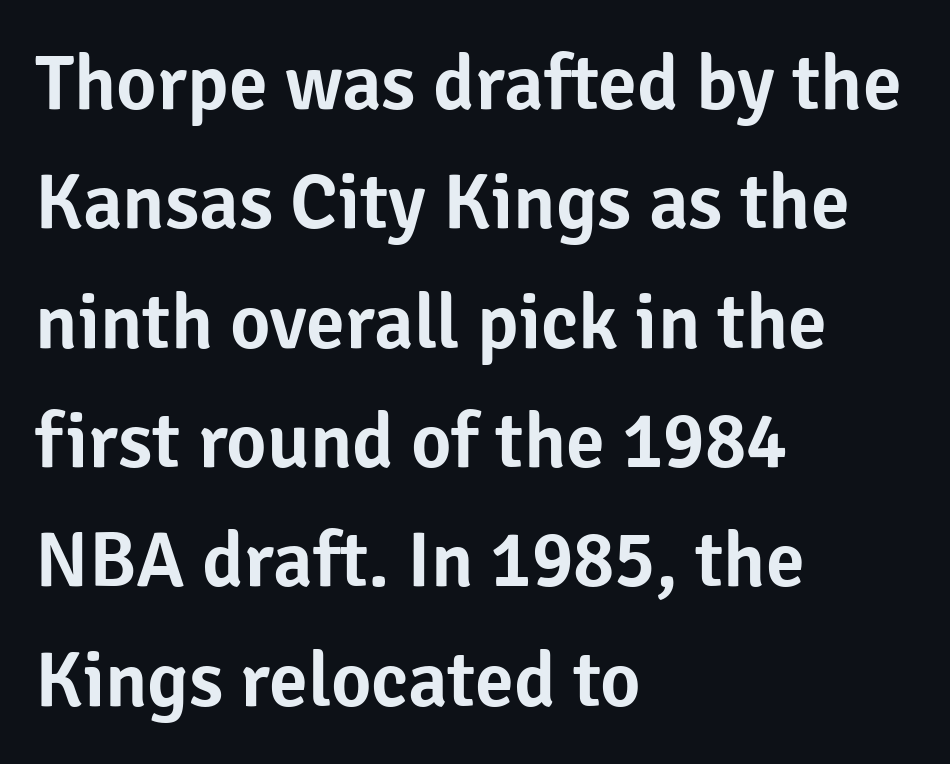
{"serif": "no", "italic": "no", "width": "normal", "stroke_contrast": "low", "x_height": "medium", "monospaced": "no", "underline": "no", "align": "left", "line_spacing": "normal", "line_spacing_ratio": 1.53, "letter_spacing": "normal", "letter_spacing_em": 0.0, "glyph_px": 78}
